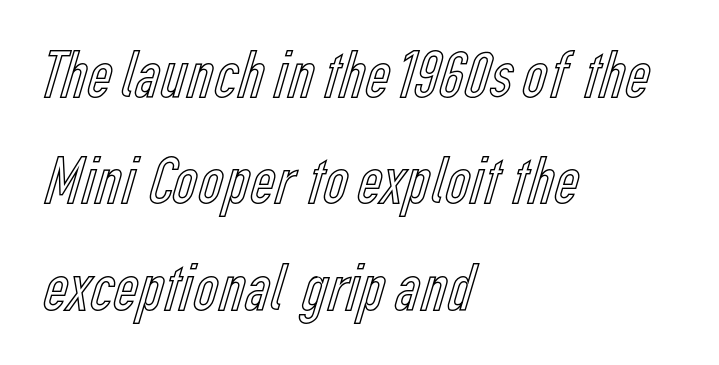
The image shows 69 px condensed type; set left-aligned, normal line spacing (1.54x), normal letter spacing, not underlined; a medium x-height.
